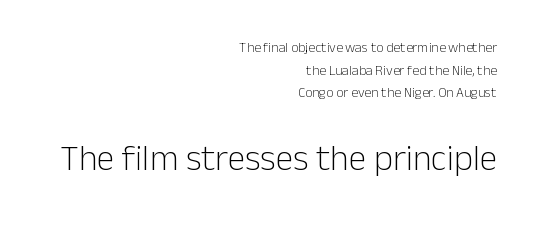
Q: Is the text bold? A: No.
Q: Is the text italic (slanted)? A: No, it is upright.
Q: Is the typeface a serif or a sans-serif typeface? A: Sans-serif.
Q: Is the text underlined? A: No.
Q: How is the paragraph aligned? A: Right-aligned.
Q: Is the spacing between letters normal or unusually wide? A: Normal.
Q: Is the spacing between lines tight, normal or loose? A: Normal.
Q: Which block of text is set in a larger size, the first (top) or the second (bottom)? A: The second (bottom) one.
Q: Width (condensed, normal, or wide)? A: Normal.
Q: Stroke contrast? A: Low.
Q: x-height? A: Medium.
Q: Monospaced? A: No.
